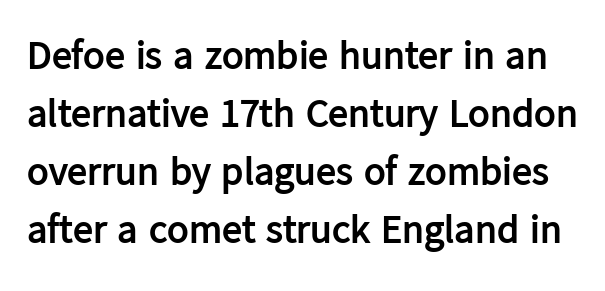
Descenders are the only things crossing below the line. Serifs: no, the terminals of the letterforms are clean. Inter-character spacing is left at the font's built-in metrics. Each letter keeps its own natural width here, so spacing adapts to shape.
